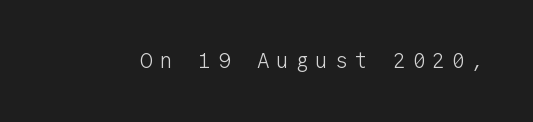
Q: Is the text bold? A: No.
Q: Is the text italic (slanted)? A: No, it is upright.
Q: Is the text underlined? A: No.
Q: Is the spacing between letters normal or unusually wide? A: Unusually wide.
